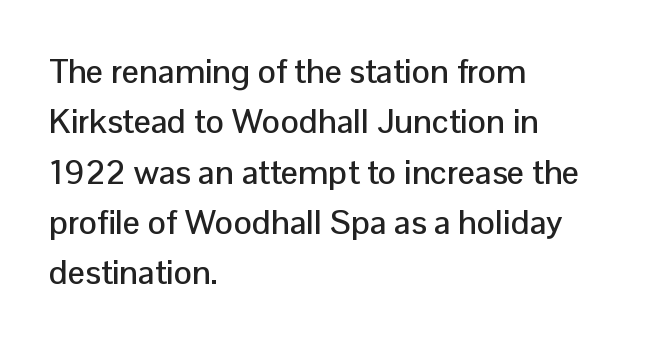
Q: Is the text italic (slanted)? A: No, it is upright.
Q: Is the typeface a serif or a sans-serif typeface? A: Sans-serif.
Q: Is the text underlined? A: No.
Q: How is the paragraph aligned? A: Left-aligned.
Q: Is the spacing between letters normal or unusually wide? A: Normal.
Q: Is the spacing between lines tight, normal or loose? A: Normal.
Q: Width (condensed, normal, or wide)? A: Normal.
Q: Stroke contrast? A: Low.
Q: x-height? A: Medium.
Q: Monospaced? A: No.
